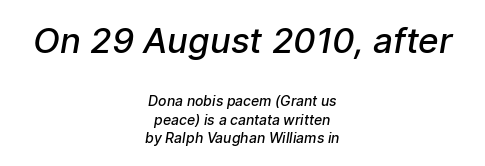
{"serif": "no", "bold": "semi", "weight": "semibold", "width": "normal", "stroke_contrast": "low", "x_height": "medium", "monospaced": "no", "underline": "no", "align": "center", "line_spacing": "normal", "line_spacing_ratio": 1.3, "letter_spacing": "normal", "letter_spacing_em": 0.0, "larger_block": "first", "size_ratio": 2.5, "glyph_px": 35}
